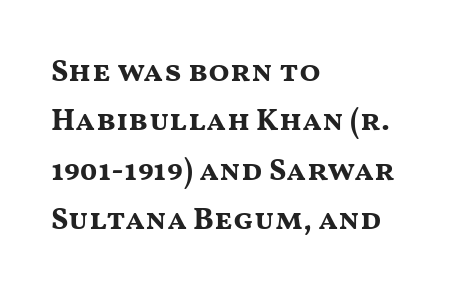
Q: Is the text bold? A: Yes.
Q: Is the text italic (slanted)? A: No, it is upright.
Q: Is the typeface a serif or a sans-serif typeface? A: Sans-serif.
Q: Is the text underlined? A: No.
Q: How is the paragraph aligned? A: Left-aligned.
Q: Is the spacing between letters normal or unusually wide? A: Normal.
Q: Is the spacing between lines tight, normal or loose? A: Normal.
Q: Width (condensed, normal, or wide)? A: Wide.
Q: Stroke contrast? A: Medium.
Q: x-height? A: Medium.
Q: Monospaced? A: No.
